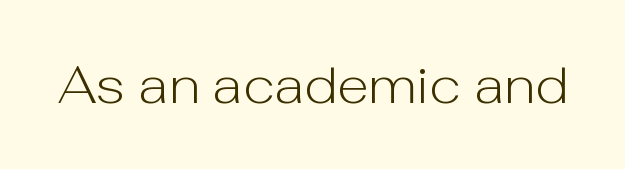
The image shows 52 px light sans-serif type, upright; set normal letter spacing, not underlined; low stroke contrast and a medium x-height.
